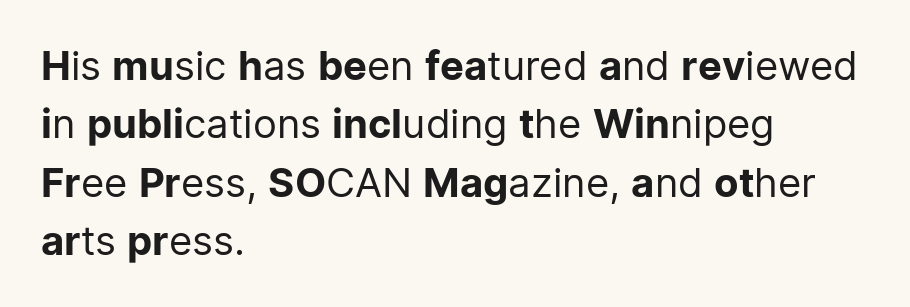
Q: Is the text bold? A: No.
Q: Is the text italic (slanted)? A: No, it is upright.
Q: Is the typeface a serif or a sans-serif typeface? A: Sans-serif.
Q: Is the text underlined? A: No.
Q: How is the paragraph aligned? A: Left-aligned.
Q: Is the spacing between letters normal or unusually wide? A: Normal.
Q: Is the spacing between lines tight, normal or loose? A: Normal.
Q: Width (condensed, normal, or wide)? A: Normal.
Q: Stroke contrast? A: Low.
Q: x-height? A: Medium.
Q: Monospaced? A: No.
